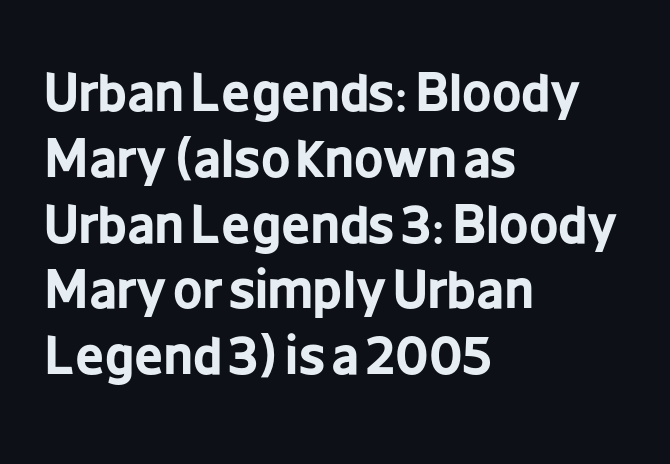
The image shows 51 px bold, condensed sans-serif type, upright; set left-aligned, normal line spacing (1.29x), normal letter spacing, not underlined; low stroke contrast and a medium x-height.
